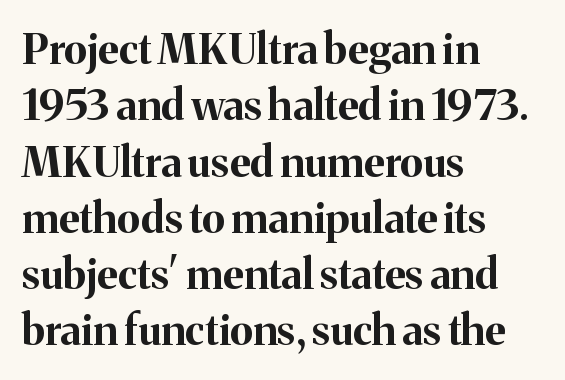
Q: Is the text bold? A: Yes.
Q: Is the text italic (slanted)? A: No, it is upright.
Q: Is the typeface a serif or a sans-serif typeface? A: Serif.
Q: Is the text underlined? A: No.
Q: How is the paragraph aligned? A: Left-aligned.
Q: Is the spacing between letters normal or unusually wide? A: Normal.
Q: Is the spacing between lines tight, normal or loose? A: Normal.
Q: Width (condensed, normal, or wide)? A: Normal.
Q: Stroke contrast? A: Medium.
Q: x-height? A: Medium.
Q: Monospaced? A: No.
